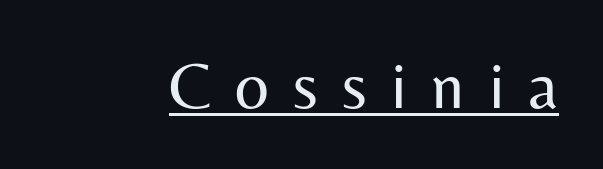
Q: Is the text bold? A: No.
Q: Is the text italic (slanted)? A: No, it is upright.
Q: Is the typeface a serif or a sans-serif typeface? A: Sans-serif.
Q: Is the text underlined? A: Yes.
Q: Is the spacing between letters normal or unusually wide? A: Unusually wide.
Q: Width (condensed, normal, or wide)? A: Normal.
Q: Stroke contrast? A: Medium.
Q: x-height? A: Medium.
Q: Monospaced? A: No.
